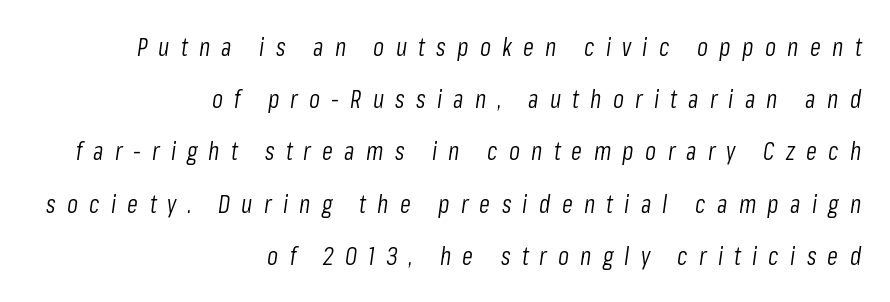
{"italic": "yes", "lean": "right", "slant_degrees": 8, "bold": "no", "underline": "no", "align": "right", "line_spacing": "loose", "line_spacing_ratio": 2.09, "letter_spacing": "wide", "letter_spacing_em": 0.45, "glyph_px": 25}
